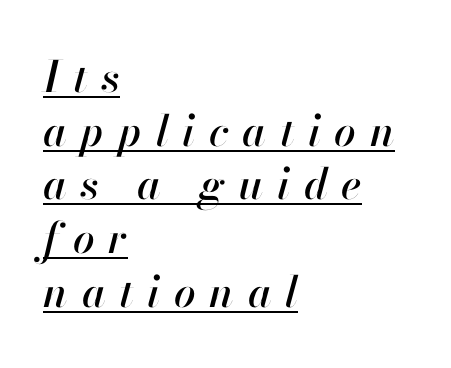
Q: Is the text italic (slanted)? A: Yes, it leans right by about 13 degrees.
Q: Is the text underlined? A: Yes.
Q: How is the paragraph aligned? A: Left-aligned.
Q: Is the spacing between letters normal or unusually wide? A: Unusually wide.
Q: Is the spacing between lines tight, normal or loose? A: Normal.
Q: Width (condensed, normal, or wide)? A: Normal.
Q: Stroke contrast? A: High.
Q: x-height? A: Small.
Q: Monospaced? A: No.
